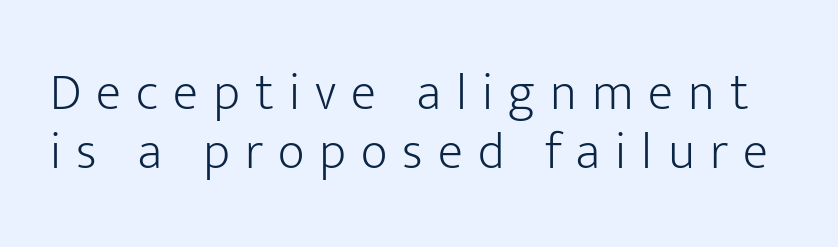
Is there any slant? The stems are plumb. You could barely slide anything between these rows. The strokes are not fattened; the text isn't bold. The string is rendered with underlining switched off.
